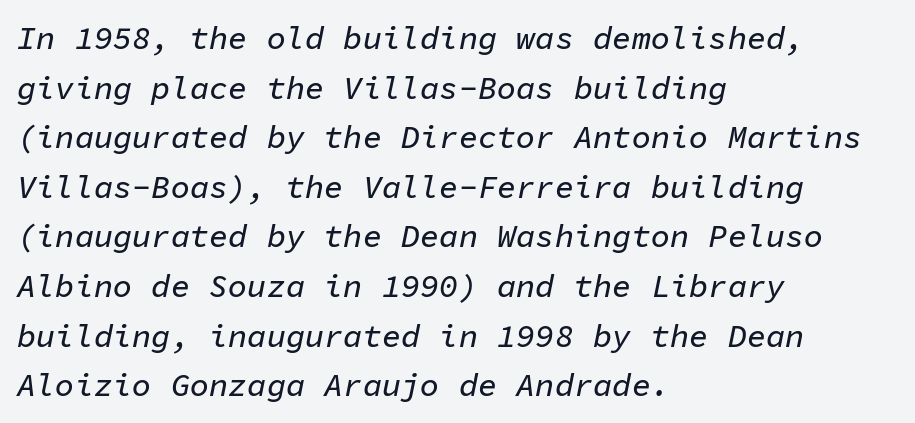
Every character sits at an angle, as italics do. The face used here is rendered with its standard letterfit. The leading is moderate, giving the passage an even texture. If you drew a ruler down the left edge, every line would touch it.
